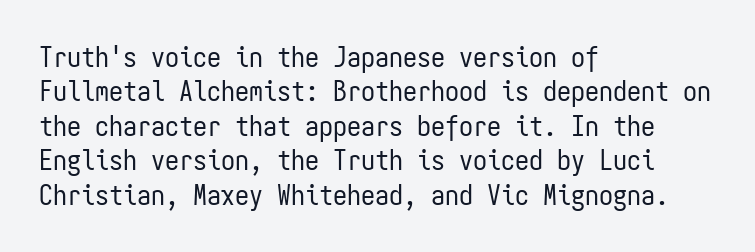
{"serif": "no", "italic": "no", "bold": "no", "weight": "regular", "width": "condensed", "stroke_contrast": "low", "x_height": "medium", "monospaced": "yes", "underline": "no", "align": "left", "line_spacing_ratio": 1.23, "letter_spacing": "normal", "letter_spacing_em": 0.0, "glyph_px": 28}
